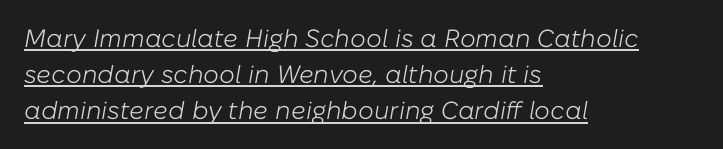
The image shows 25 px text type, italic (leaning right); set left-aligned, normal line spacing (1.45x), normal letter spacing, underlined.
